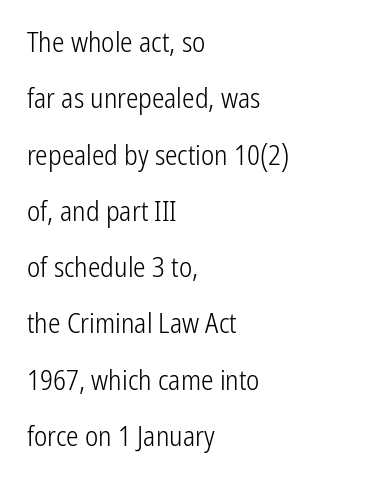
The image shows 28 px light, condensed sans-serif type, upright; set left-aligned, loose line spacing (2.01x), normal letter spacing, not underlined; low stroke contrast and a medium x-height.
